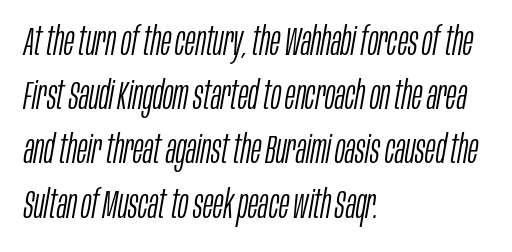
The image shows 39 px light, condensed type, italic (leaning right); set left-aligned, normal line spacing (1.39x), normal letter spacing, not underlined; low stroke contrast and a large x-height.
